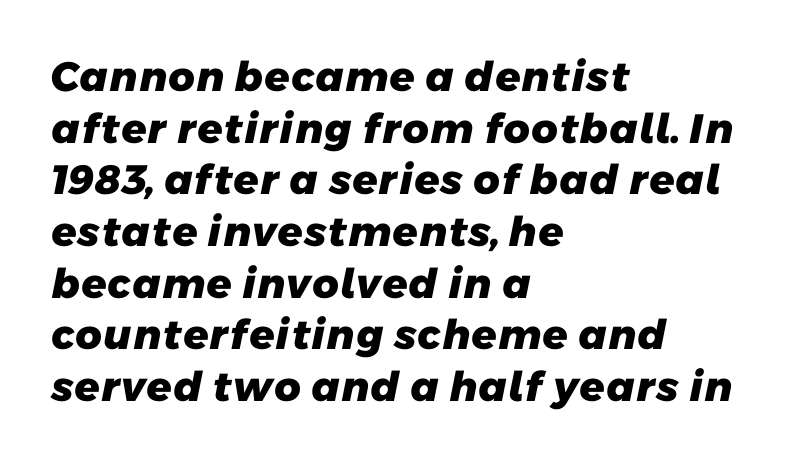
The image shows 41 px heavy sans-serif type; set left-aligned, normal line spacing (1.26x), normal letter spacing, not underlined; low stroke contrast and a medium x-height.
